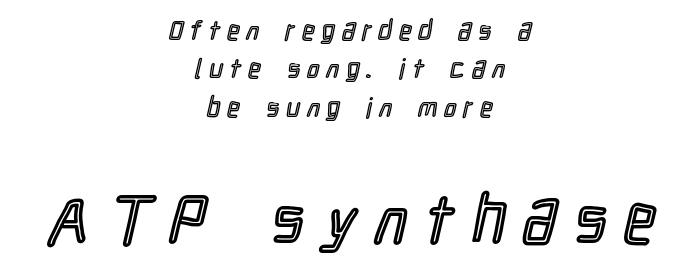
Q: Is the text italic (slanted)? A: Yes.
Q: Is the text underlined? A: No.
Q: How is the paragraph aligned? A: Centered.
Q: Is the spacing between letters normal or unusually wide? A: Unusually wide.
Q: Is the spacing between lines tight, normal or loose? A: Normal.
Q: Which block of text is set in a larger size, the first (top) or the second (bottom)? A: The second (bottom) one.
Q: Width (condensed, normal, or wide)? A: Condensed.
Q: x-height? A: Medium.
Q: Monospaced? A: No.
